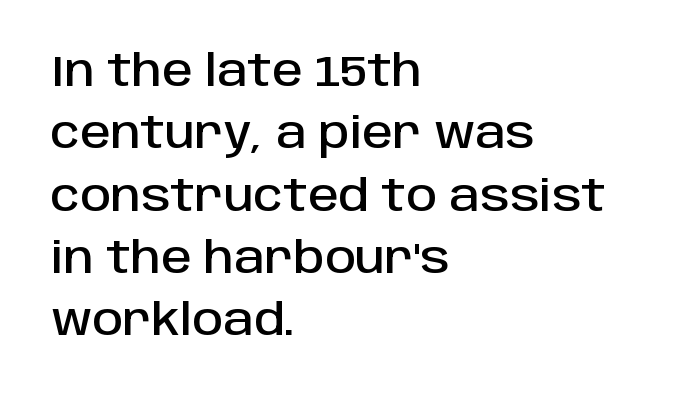
Q: Is the text italic (slanted)? A: No, it is upright.
Q: Is the typeface a serif or a sans-serif typeface? A: Sans-serif.
Q: Is the text underlined? A: No.
Q: How is the paragraph aligned? A: Left-aligned.
Q: Is the spacing between letters normal or unusually wide? A: Normal.
Q: Is the spacing between lines tight, normal or loose? A: Normal.
Q: Width (condensed, normal, or wide)? A: Normal.
Q: Stroke contrast? A: Low.
Q: x-height? A: Large.
Q: Monospaced? A: No.
